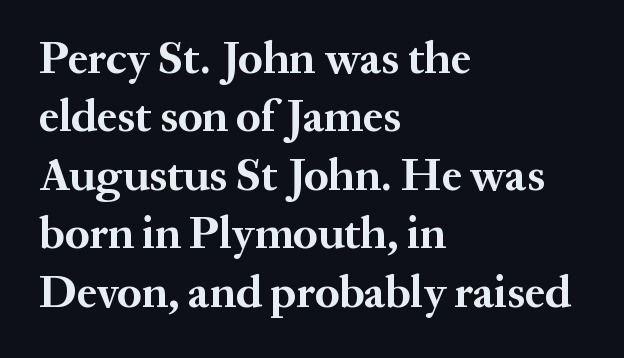
The image shows 45 px bold serif type, upright; set left-aligned, normal line spacing (1.3x), normal letter spacing, not underlined; medium stroke contrast and a medium x-height.
